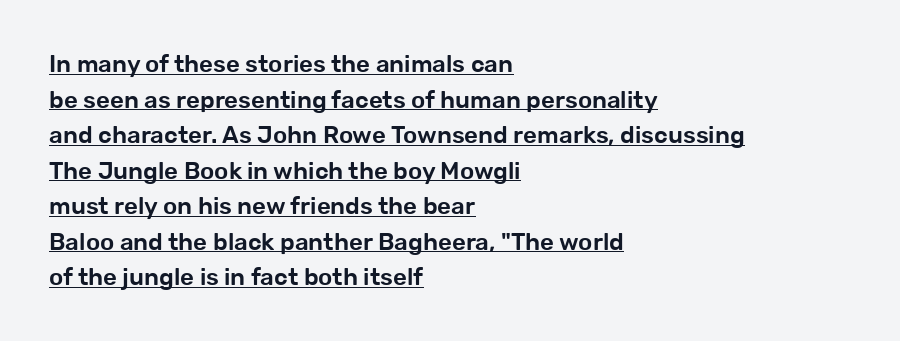
Q: Is the text italic (slanted)? A: No, it is upright.
Q: Is the text underlined? A: Yes.
Q: How is the paragraph aligned? A: Left-aligned.
Q: Is the spacing between letters normal or unusually wide? A: Normal.
Q: Is the spacing between lines tight, normal or loose? A: Normal.
